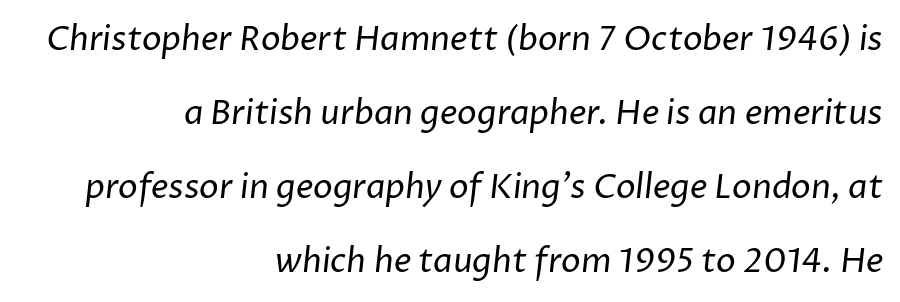
The image shows 33 px regular-weight sans-serif type; set right-aligned, loose line spacing (2.24x), normal letter spacing, not underlined; low stroke contrast and a medium x-height.
